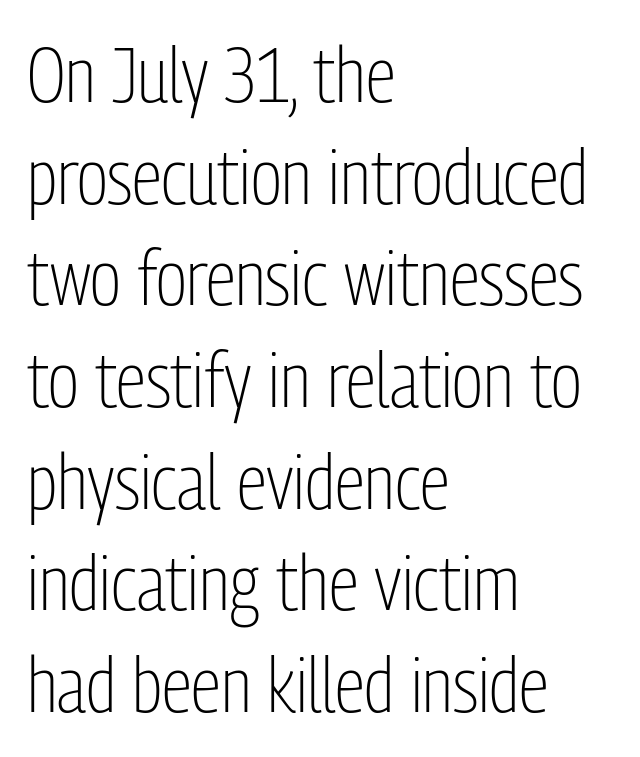
Q: Is the text bold? A: No.
Q: Is the text italic (slanted)? A: No, it is upright.
Q: Is the typeface a serif or a sans-serif typeface? A: Sans-serif.
Q: Is the text underlined? A: No.
Q: How is the paragraph aligned? A: Left-aligned.
Q: Is the spacing between letters normal or unusually wide? A: Normal.
Q: Is the spacing between lines tight, normal or loose? A: Normal.
Q: Width (condensed, normal, or wide)? A: Condensed.
Q: Stroke contrast? A: Low.
Q: x-height? A: Medium.
Q: Monospaced? A: No.
